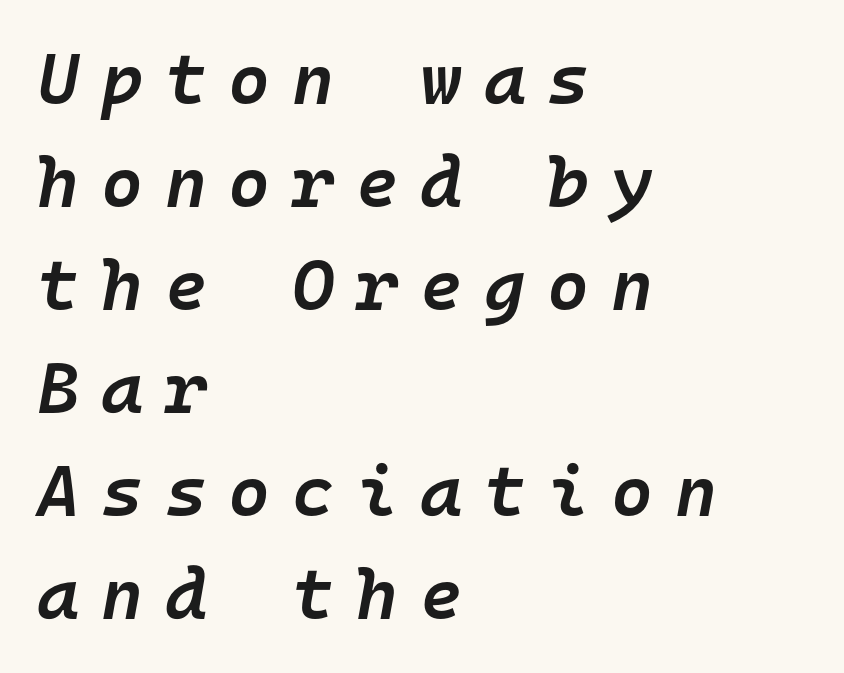
The image shows 72 px semibold type, italic (leaning right), monospaced; set left-aligned, normal line spacing (1.43x), unusually wide letter spacing (+0.3 em), not underlined; low stroke contrast and a medium x-height.
